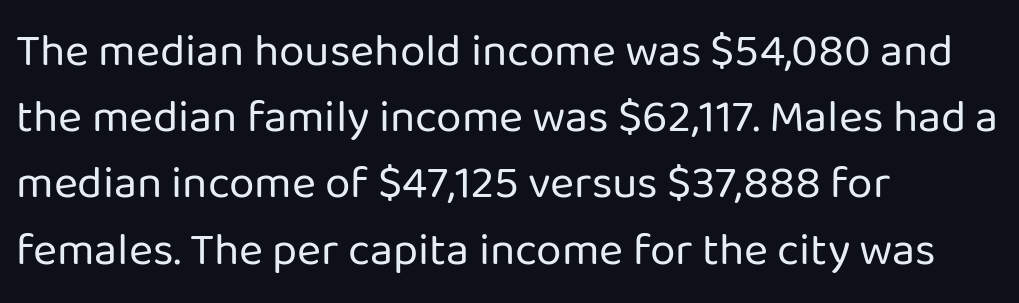
Q: Is the text bold? A: No.
Q: Is the text italic (slanted)? A: No, it is upright.
Q: Is the typeface a serif or a sans-serif typeface? A: Sans-serif.
Q: Is the text underlined? A: No.
Q: How is the paragraph aligned? A: Left-aligned.
Q: Is the spacing between letters normal or unusually wide? A: Normal.
Q: Is the spacing between lines tight, normal or loose? A: Normal.
Q: Width (condensed, normal, or wide)? A: Normal.
Q: Stroke contrast? A: Low.
Q: x-height? A: Medium.
Q: Monospaced? A: No.
